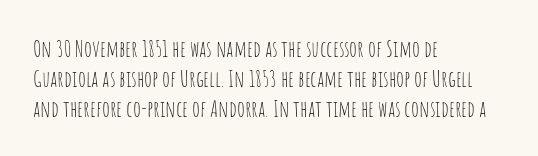
The lines are quadded left. The font sits on the lighter half of the weight spectrum, regular included. Tracking here is standard; glyphs follow each other at the usual distance. Italic? Not at all — the glyphs are vertical. Rule under the text: the space is simply empty.
